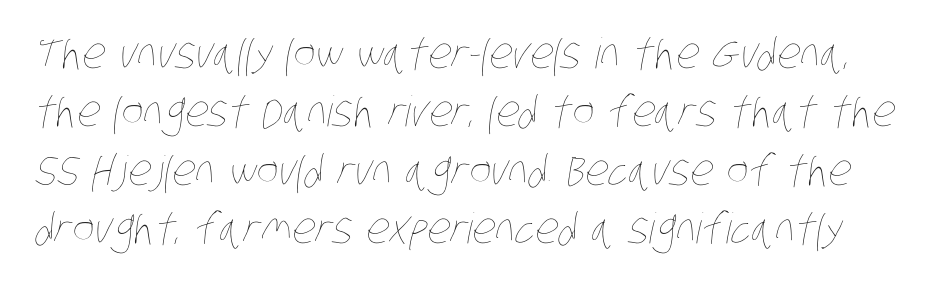
{"bold": "no", "weight": "thin", "width": "condensed", "stroke_contrast": "low", "x_height": "large", "monospaced": "no", "underline": "no", "line_spacing": "normal", "line_spacing_ratio": 1.39, "letter_spacing": "normal", "letter_spacing_em": 0.0, "glyph_px": 42}
